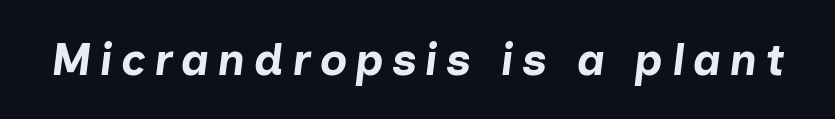
{"italic": "yes", "lean": "right", "slant_degrees": 7, "bold": "yes", "weight": "bold", "width": "normal", "stroke_contrast": "low", "x_height": "medium", "monospaced": "no", "underline": "no", "glyph_px": 45}
